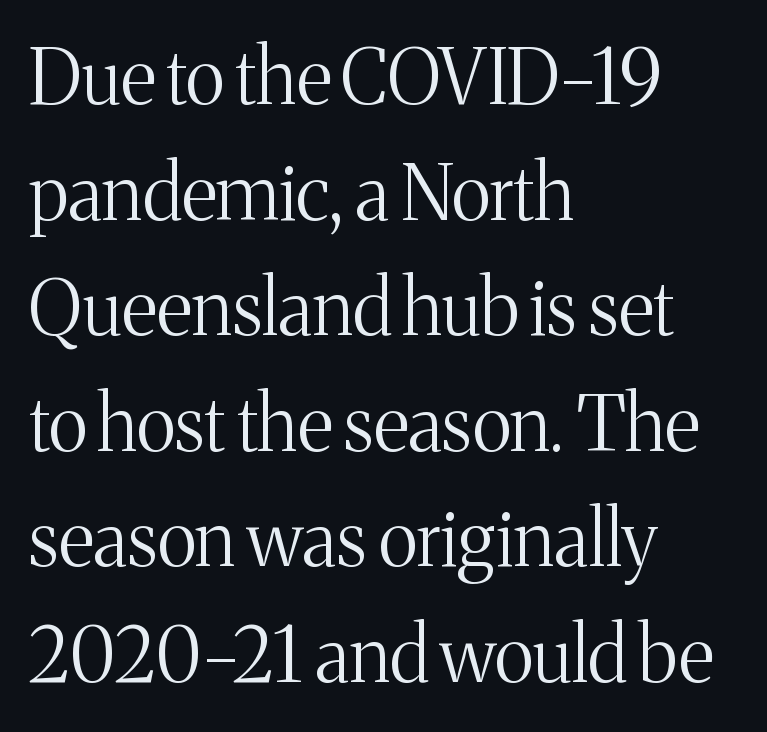
Line beginnings align vertically; line endings do not. Each new line begins a customary step beneath the previous one. What stands out about the letter spacing? Nothing — it is the standard amount. To sum up the face: it has serifs. Here the designer chose a conventional face with non-uniform glyph widths.
